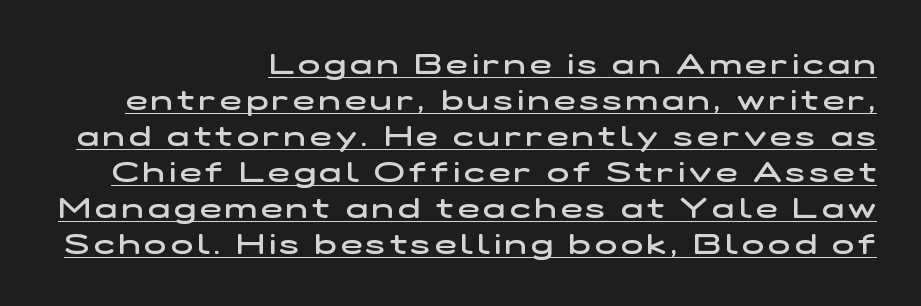
The image shows 29 px semibold, wide sans-serif type; set right-aligned, line spacing 1.24x, underlined; low stroke contrast and a medium x-height.
